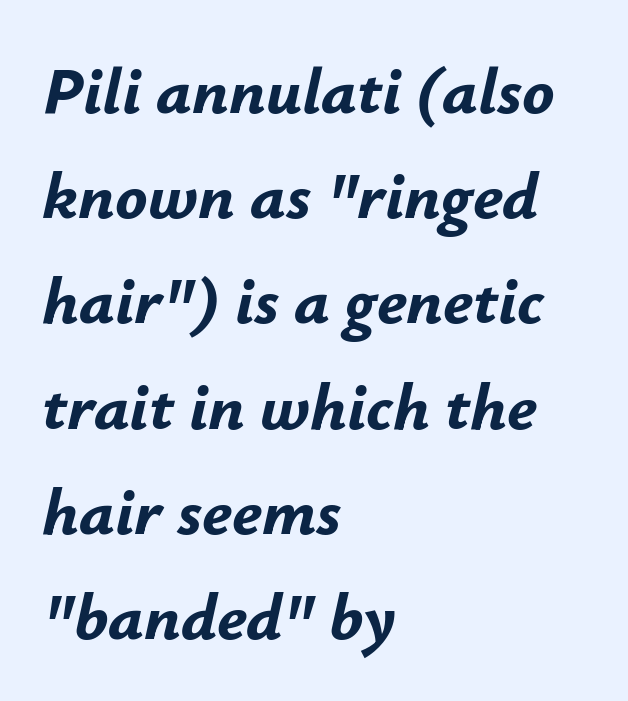
{"italic": "yes", "lean": "right", "slant_degrees": 12, "bold": "yes", "weight": "bold", "width": "normal", "stroke_contrast": "low", "x_height": "small", "monospaced": "no", "underline": "no", "align": "left", "line_spacing": "normal", "line_spacing_ratio": 1.57, "letter_spacing": "normal", "letter_spacing_em": 0.0, "glyph_px": 67}
